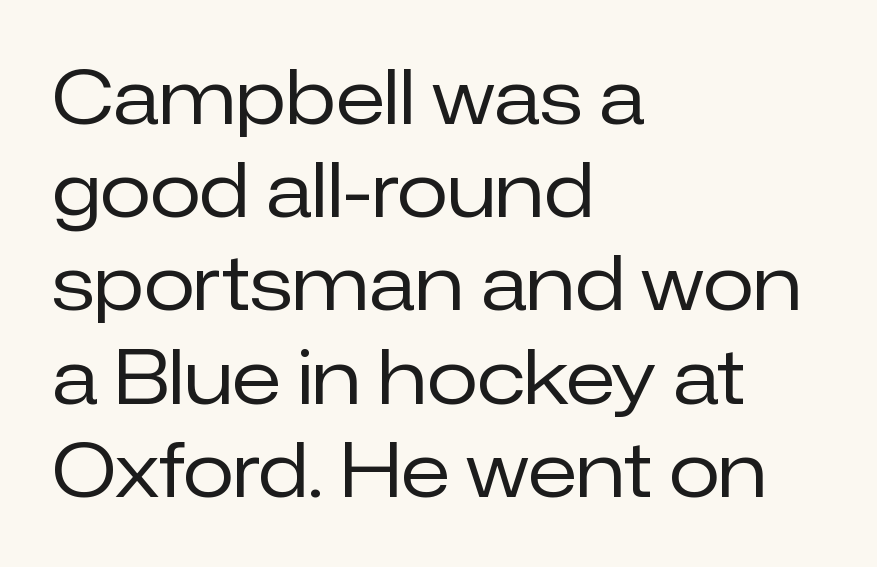
Q: Is the text bold? A: No.
Q: Is the text italic (slanted)? A: No, it is upright.
Q: Is the typeface a serif or a sans-serif typeface? A: Sans-serif.
Q: Is the text underlined? A: No.
Q: How is the paragraph aligned? A: Left-aligned.
Q: Is the spacing between letters normal or unusually wide? A: Normal.
Q: Is the spacing between lines tight, normal or loose? A: Normal.
Q: Width (condensed, normal, or wide)? A: Normal.
Q: Stroke contrast? A: Low.
Q: x-height? A: Medium.
Q: Monospaced? A: No.
